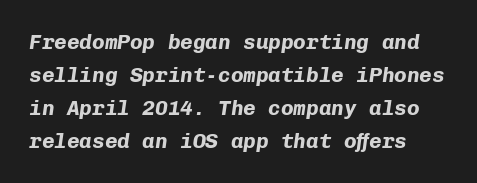
Q: Is the text bold? A: Yes.
Q: Is the text italic (slanted)? A: Yes, it leans right by about 8 degrees.
Q: Is the text underlined? A: No.
Q: Is the spacing between letters normal or unusually wide? A: Normal.
Q: Is the spacing between lines tight, normal or loose? A: Normal.
